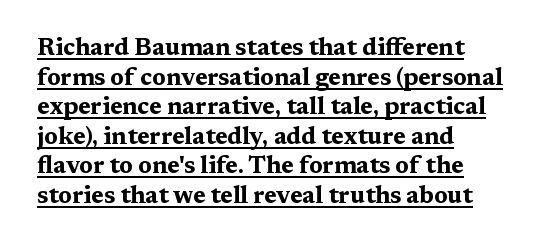
Q: Is the text bold? A: Yes.
Q: Is the text italic (slanted)? A: No, it is upright.
Q: Is the text underlined? A: Yes.
Q: How is the paragraph aligned? A: Left-aligned.
Q: Is the spacing between letters normal or unusually wide? A: Normal.
